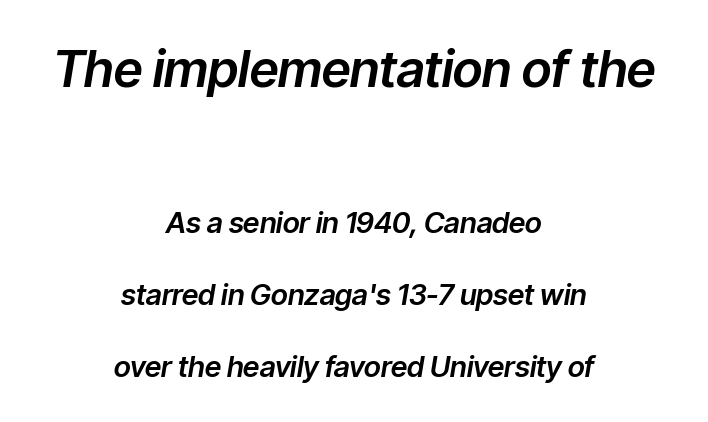
{"italic": "yes", "lean": "right", "slant_degrees": 9, "width": "normal", "stroke_contrast": "low", "x_height": "medium", "monospaced": "no", "underline": "no", "align": "center", "line_spacing": "loose", "line_spacing_ratio": 2.48, "letter_spacing": "normal", "letter_spacing_em": 0.0, "larger_block": "first", "size_ratio": 1.76, "glyph_px": 51}
